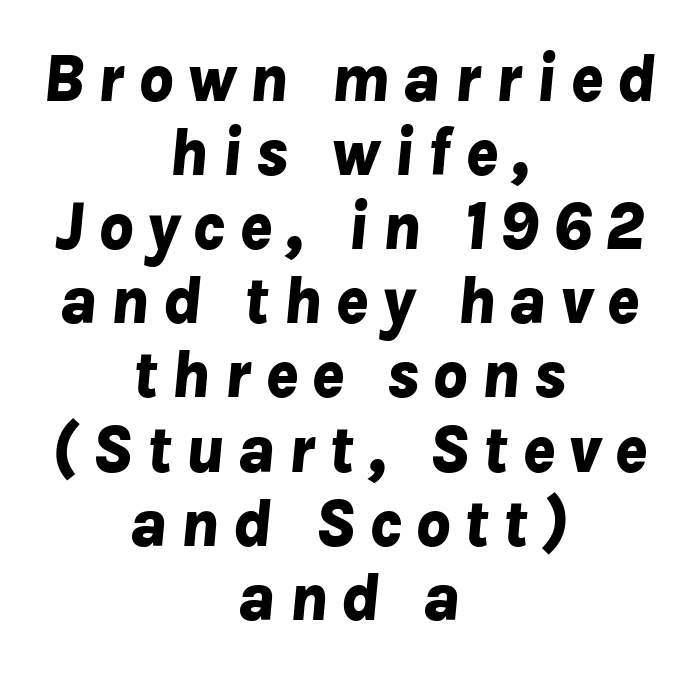
Q: Is the text bold? A: Yes.
Q: Is the text italic (slanted)? A: Yes, it leans right by about 8 degrees.
Q: Is the text underlined? A: No.
Q: How is the paragraph aligned? A: Centered.
Q: Is the spacing between lines tight, normal or loose? A: Tight.
Q: Width (condensed, normal, or wide)? A: Normal.
Q: Stroke contrast? A: Low.
Q: x-height? A: Medium.
Q: Monospaced? A: No.
